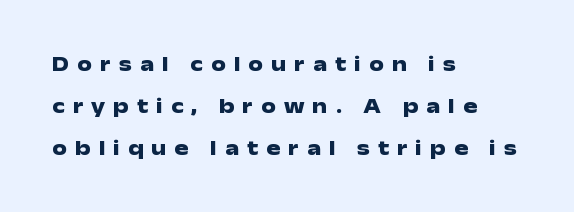
A great deal of white space separates one row of letters from the next. A dark, heavy texture on the line: the type is bold. These lines are set flush left with a ragged right edge. The horizontal fit of the characters is loose and conspicuously gappy. The type sits square on the baseline with zero lean. Type without underlining.
